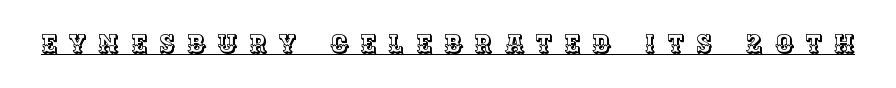
{"italic": "no", "underline": "yes", "letter_spacing": "wide", "letter_spacing_em": 0.47, "glyph_px": 25}
